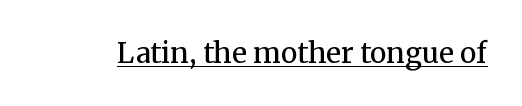
Q: Is the text bold? A: No.
Q: Is the text italic (slanted)? A: No, it is upright.
Q: Is the typeface a serif or a sans-serif typeface? A: Serif.
Q: Is the text underlined? A: Yes.
Q: Is the spacing between letters normal or unusually wide? A: Normal.
Q: Width (condensed, normal, or wide)? A: Normal.
Q: Stroke contrast? A: Medium.
Q: x-height? A: Medium.
Q: Monospaced? A: No.
